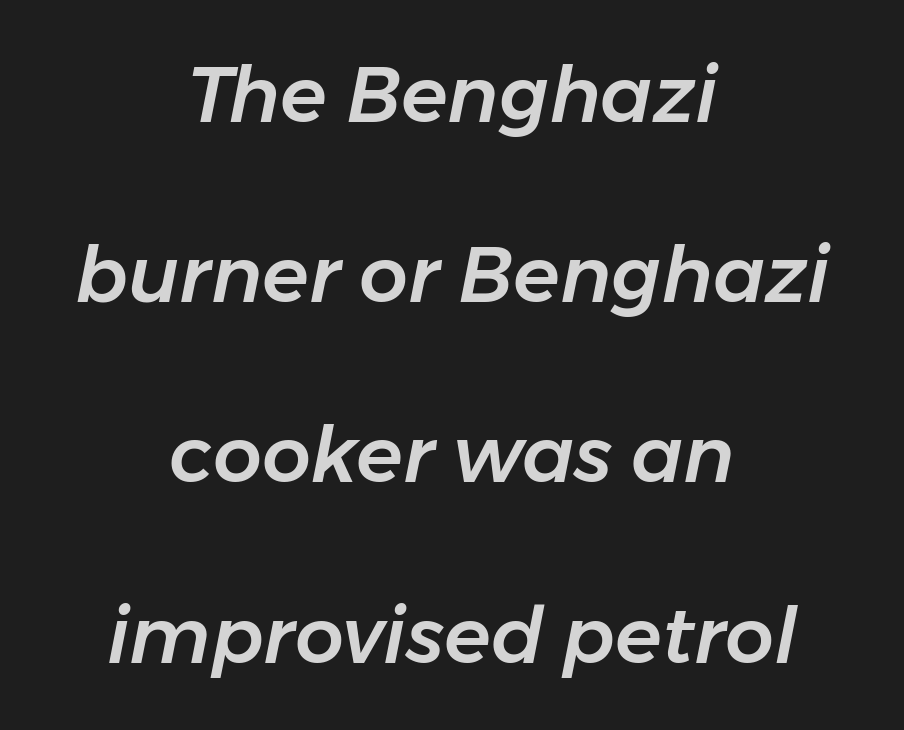
Notice how the passage keeps no hard edge, just a central spine. This sample trades compactness for vertical openness between lines. Notice how the stems are inclined rather than vertical — that's the hallmark of italics. Here the glyphs are tracked normally, forming tight word shapes.
